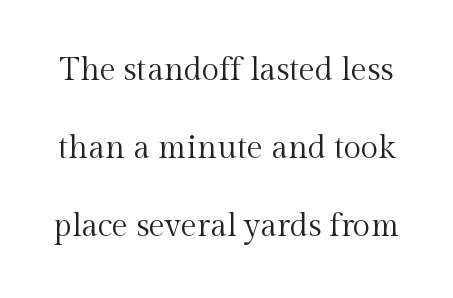
Is the stroke heavy? The answer is a plain regular-or-lighter. Inter-character spacing is left at the font's built-in metrics. A typesetter would call this proportional, since set widths differ per character. Tall strokes in this sample are plumb rather than angled.
